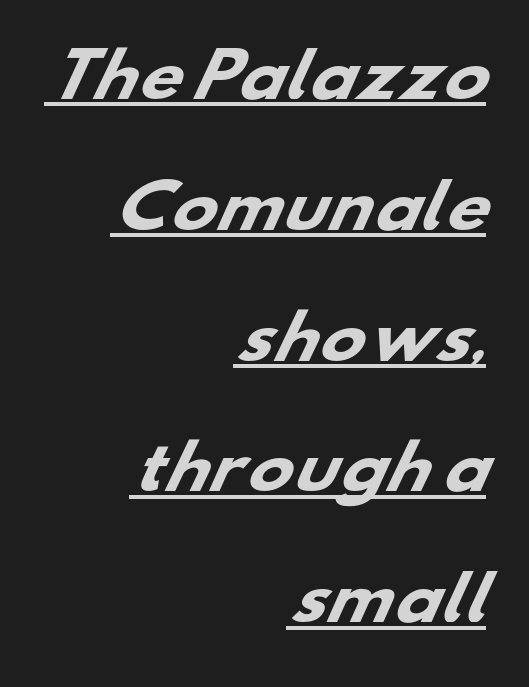
Typographically, this falls in the sans-serif category. Proportional: the letters do not fall into vertical columns. In terms of letterspacing, this is plain default setting. Every word sits above its own underline.
